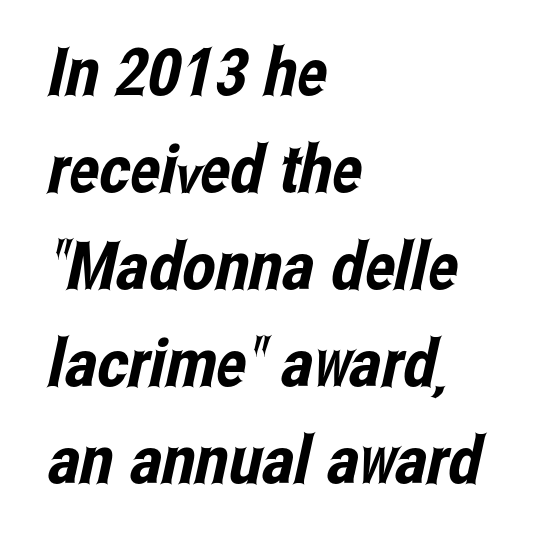
Successive baselines arrive at the customary interval. The lines are quadded left. Note the varied advance widths — an 'i' is clearly narrower than an 'm'. The area under the type is left untouched.
